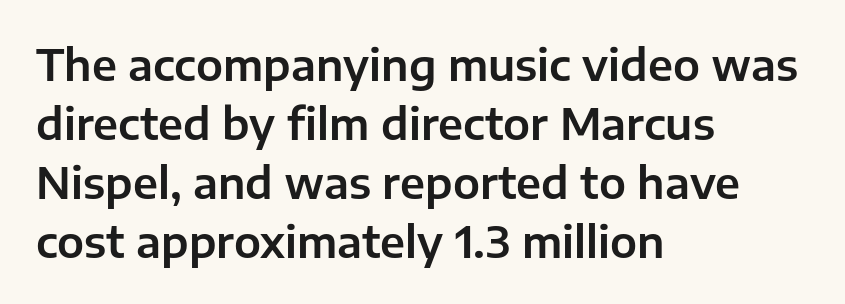
Q: Is the text italic (slanted)? A: No, it is upright.
Q: Is the typeface a serif or a sans-serif typeface? A: Sans-serif.
Q: Is the text underlined? A: No.
Q: How is the paragraph aligned? A: Left-aligned.
Q: Is the spacing between letters normal or unusually wide? A: Normal.
Q: Is the spacing between lines tight, normal or loose? A: Normal.
Q: Width (condensed, normal, or wide)? A: Normal.
Q: Stroke contrast? A: Low.
Q: x-height? A: Medium.
Q: Monospaced? A: No.
